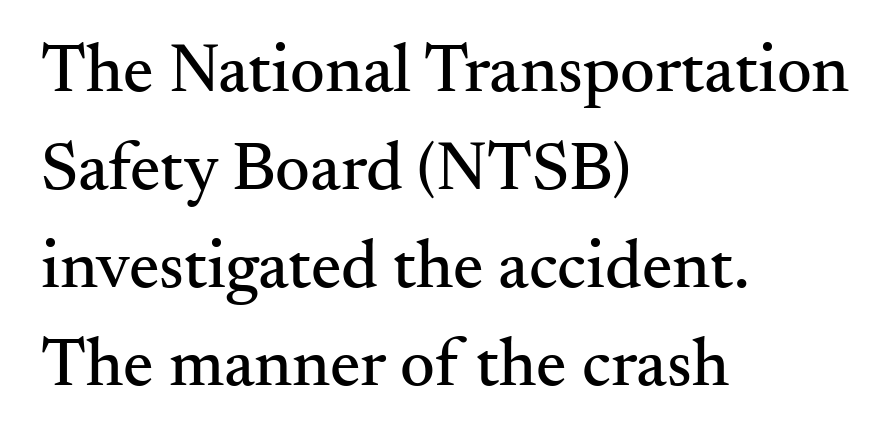
Q: Is the text italic (slanted)? A: No, it is upright.
Q: Is the typeface a serif or a sans-serif typeface? A: Serif.
Q: Is the text underlined? A: No.
Q: How is the paragraph aligned? A: Left-aligned.
Q: Is the spacing between letters normal or unusually wide? A: Normal.
Q: Is the spacing between lines tight, normal or loose? A: Normal.
Q: Width (condensed, normal, or wide)? A: Normal.
Q: Stroke contrast? A: Medium.
Q: x-height? A: Small.
Q: Monospaced? A: No.
